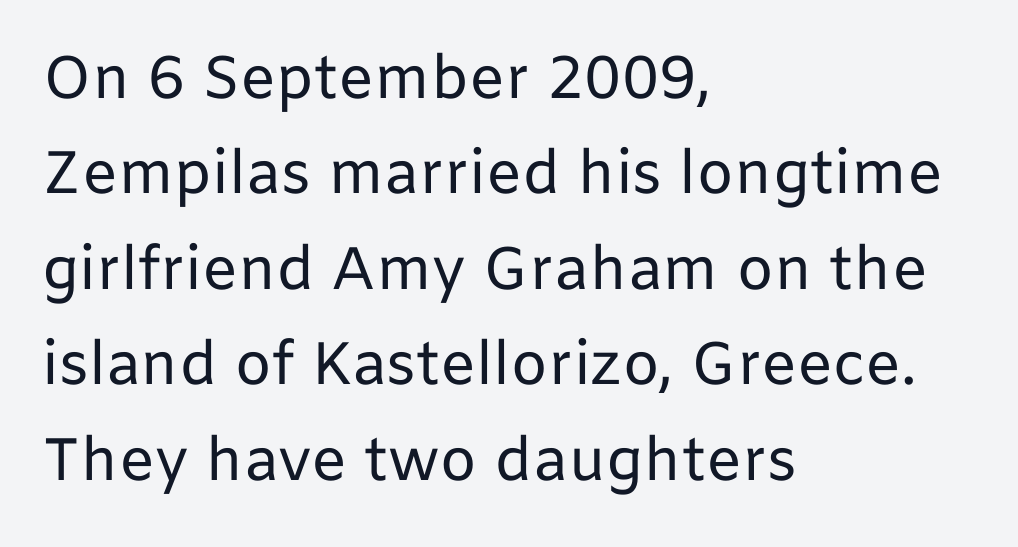
This sample is left-justified, so line endings fall wherever the words run out. Do the characters align in a grid? No, the font is proportional. Each new line begins a customary step beneath the previous one. The typeface chosen for these lines omits serifs. This sample uses plain, unmodified letter spacing. Quick note: underline off.
